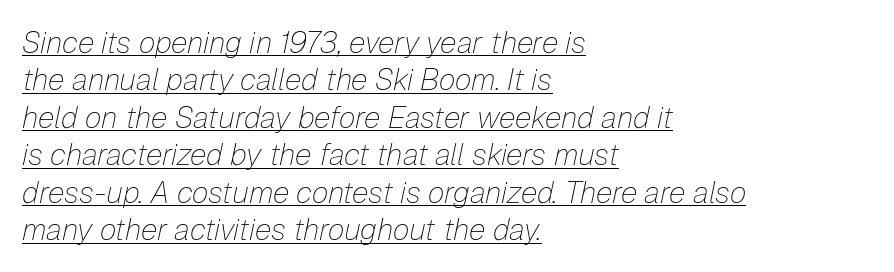
Q: Is the text bold? A: No.
Q: Is the text italic (slanted)? A: Yes, it leans right by about 12 degrees.
Q: Is the text underlined? A: Yes.
Q: How is the paragraph aligned? A: Left-aligned.
Q: Is the spacing between letters normal or unusually wide? A: Normal.
Q: Is the spacing between lines tight, normal or loose? A: Normal.
Q: Width (condensed, normal, or wide)? A: Normal.
Q: Stroke contrast? A: Low.
Q: x-height? A: Medium.
Q: Monospaced? A: No.
